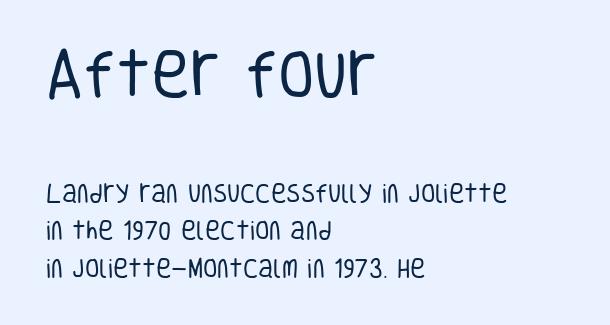
The letters sit at their default tracking, neither squeezed nor spread. Ascenders rise straight up at ninety degrees. Grotesque or geometric, the face here clearly has no serifs. A quiet, ordinary-to-light weight characterises the typeface. The passage shown is typed in a proportional face where columns would drift.
